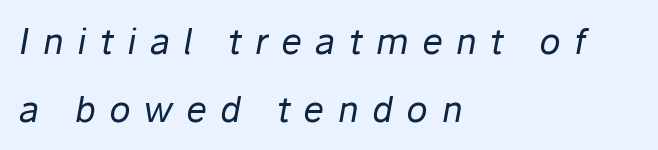
The image shows 35 px regular-weight type, italic (leaning right); set left-aligned, loose line spacing (1.93x), unusually wide letter spacing (+0.38 em), not underlined; low stroke contrast and a medium x-height.
